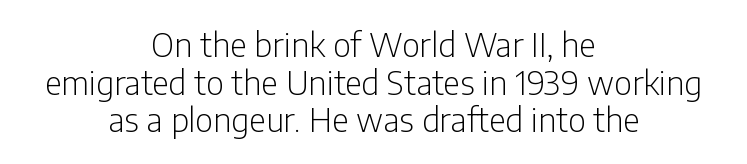
{"serif": "no", "italic": "no", "bold": "no", "weight": "light", "width": "condensed", "stroke_contrast": "low", "x_height": "medium", "monospaced": "no", "underline": "no", "align": "center", "line_spacing": "tight", "line_spacing_ratio": 1.14, "letter_spacing": "normal", "letter_spacing_em": 0.0, "glyph_px": 33}
